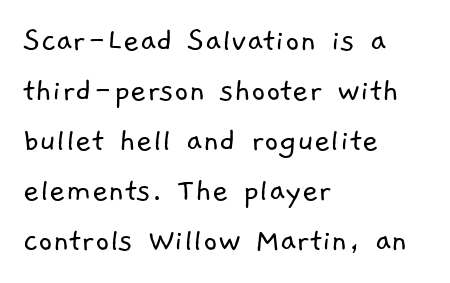
Q: Is the text bold? A: No.
Q: Is the typeface a serif or a sans-serif typeface? A: Sans-serif.
Q: Is the text underlined? A: No.
Q: How is the paragraph aligned? A: Left-aligned.
Q: Is the spacing between letters normal or unusually wide? A: Normal.
Q: Is the spacing between lines tight, normal or loose? A: Normal.
Q: Width (condensed, normal, or wide)? A: Normal.
Q: Stroke contrast? A: Low.
Q: x-height? A: Medium.
Q: Monospaced? A: No.
